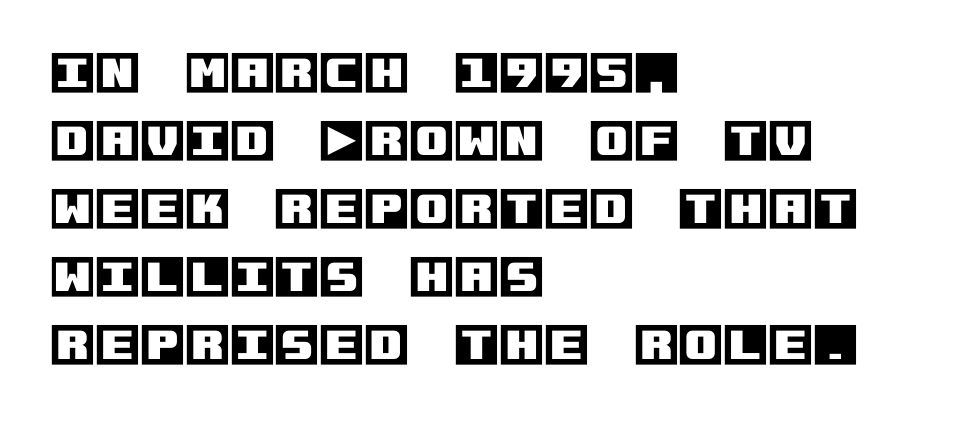
Words float on clear page, feet unadorned. The vertical gap from one line to the next is medium. Unlike italic type, these characters show no tilt at all. The horizontal fit of the characters is conventional and even. Each line starts at the same left margin while the right side varies.
